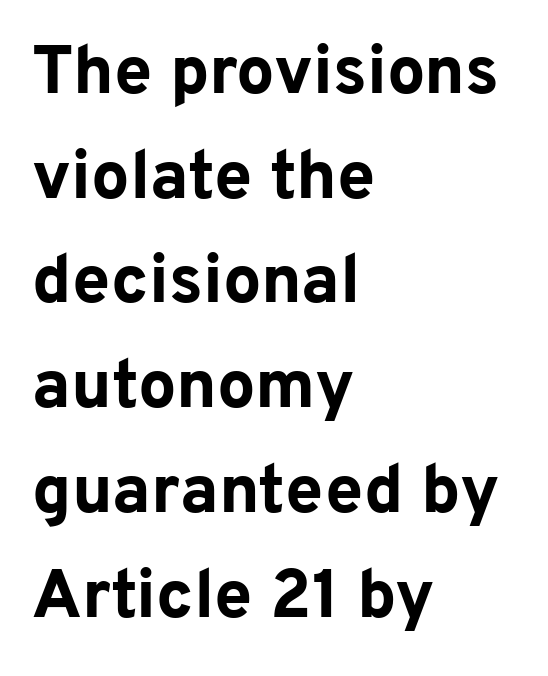
Each row of text sits above clean, open space. The type sits square on the baseline with zero lean. How would I describe the line gaps? Plain and ordinary. The letters advance in unequal steps, a hallmark of proportional type.
